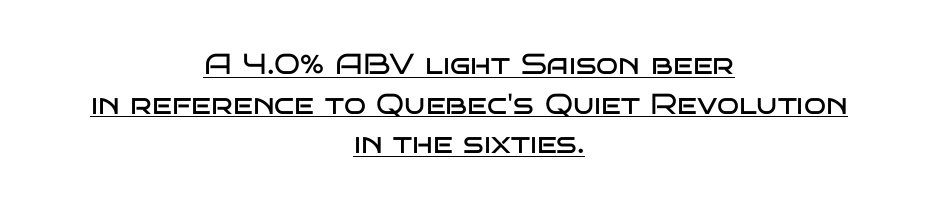
Horizontally, the lines are justified to the midpoint only. A typesetter would mark this as roman, not italic. No extra ink here — the face is not bold. The typesetter has applied underlining to the passage shown. Are there feet on the stems? There aren't — it's a sans.
